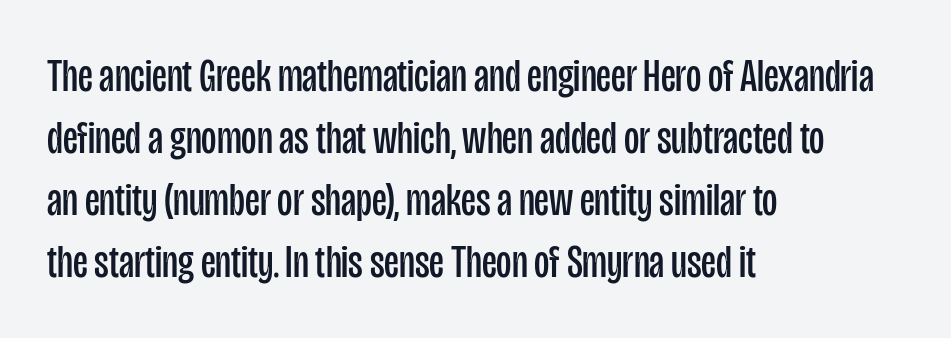
{"serif": "no", "italic": "no", "bold": "no", "weight": "regular", "width": "condensed", "stroke_contrast": "low", "x_height": "large", "monospaced": "no", "underline": "no", "align": "left", "line_spacing": "normal", "line_spacing_ratio": 1.32, "letter_spacing": "normal", "letter_spacing_em": 0.0, "glyph_px": 47}
